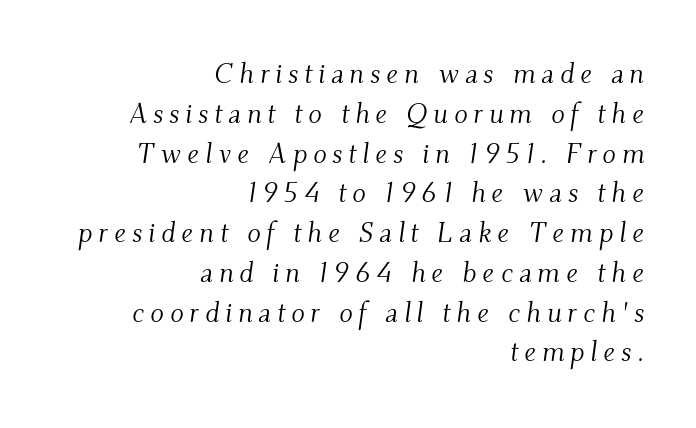
{"serif": "yes", "italic": "yes", "lean": "right", "slant_degrees": 9, "bold": "no", "weight": "light", "width": "normal", "stroke_contrast": "medium", "x_height": "small", "monospaced": "no", "underline": "no", "align": "right", "line_spacing": "normal", "line_spacing_ratio": 1.42, "letter_spacing": "wide", "letter_spacing_em": 0.21, "glyph_px": 28}
